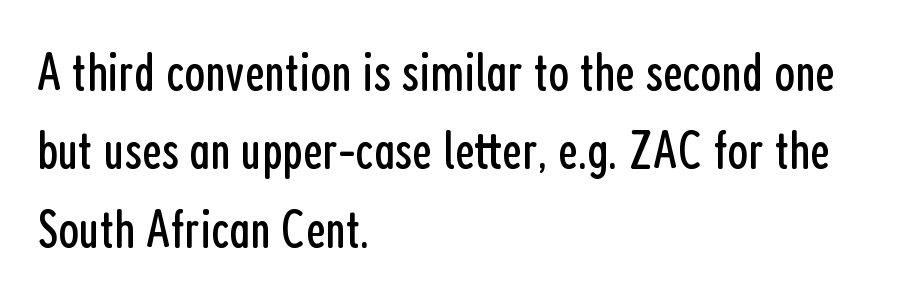
The letterforms sit at book weight or below. There is no visible air inserted between adjacent glyphs. Note the varied advance widths — an 'i' is clearly narrower than an 'm'. A typesetter would mark this as roman, not italic. I'd call this a sans setting — the letters go barefoot.
